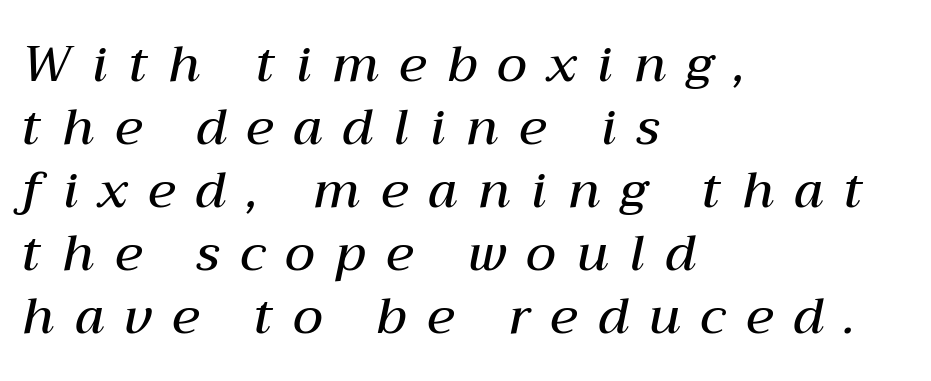
Any mark beneath the type? The region is blank. Is the type bold? Partly — it's a semibold, heavier than regular but not fully bold. Honestly, the row spacing looks completely unremarkable. The letters are slanted; this is an italic face.
